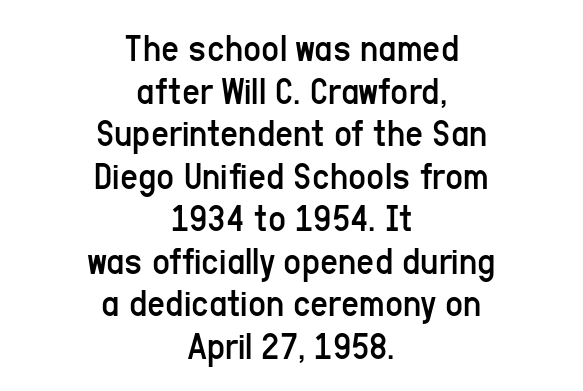
The image shows 39 px regular-weight, condensed sans-serif type, upright; set centered, tight line spacing (1.09x), normal letter spacing, not underlined; low stroke contrast and a medium x-height.
